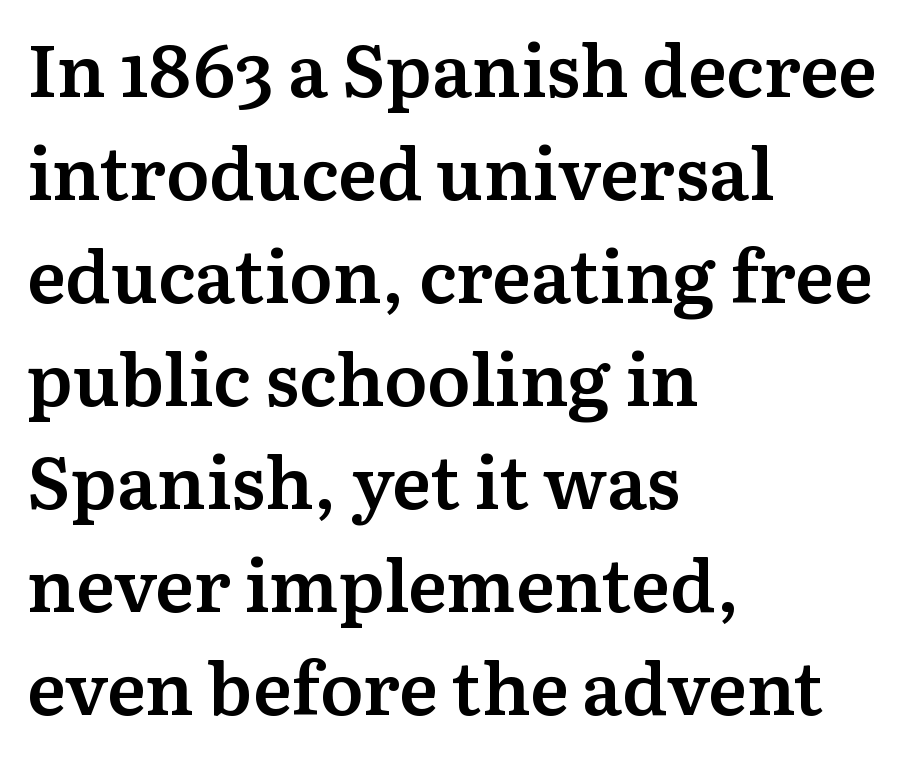
{"serif": "yes", "italic": "no", "bold": "semi", "weight": "semibold", "width": "normal", "stroke_contrast": "medium", "x_height": "medium", "monospaced": "no", "underline": "no", "align": "left", "line_spacing": "normal", "line_spacing_ratio": 1.41, "letter_spacing": "normal", "letter_spacing_em": 0.0, "glyph_px": 73}
